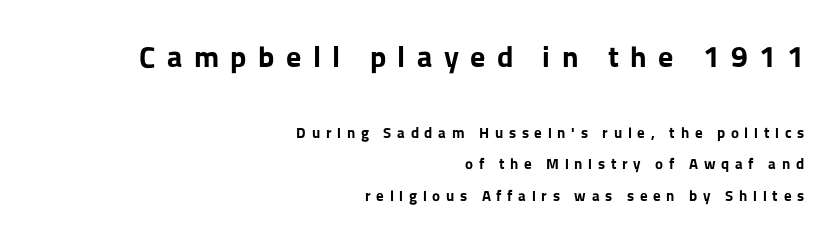
The image shows 30 px bold sans-serif type, upright; set right-aligned, loose line spacing (2.12x), unusually wide letter spacing (+0.38 em), not underlined; the first (top) block is 2.0x larger; low stroke contrast and a medium x-height.
